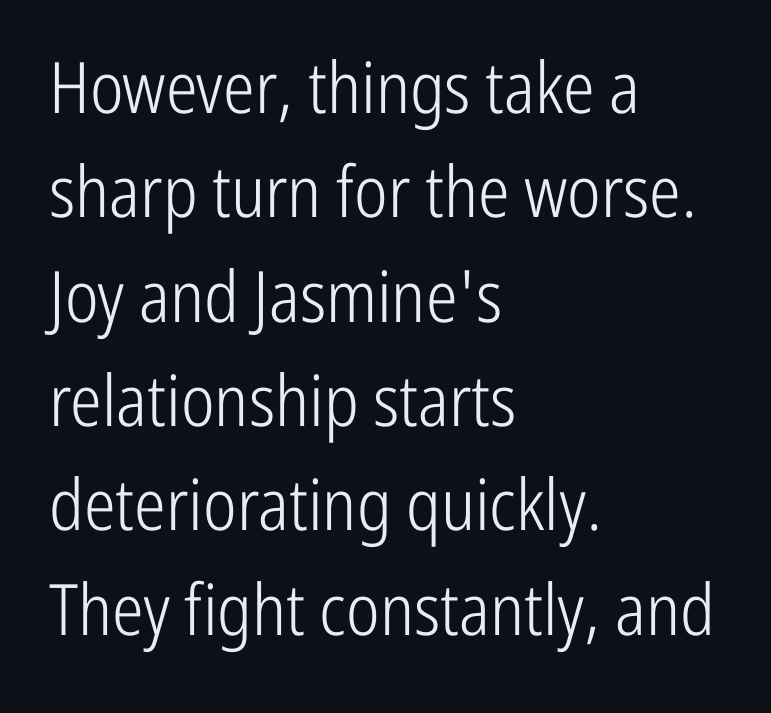
Q: Is the text bold? A: No.
Q: Is the text italic (slanted)? A: No, it is upright.
Q: Is the typeface a serif or a sans-serif typeface? A: Sans-serif.
Q: Is the text underlined? A: No.
Q: How is the paragraph aligned? A: Left-aligned.
Q: Is the spacing between letters normal or unusually wide? A: Normal.
Q: Is the spacing between lines tight, normal or loose? A: Normal.
Q: Width (condensed, normal, or wide)? A: Condensed.
Q: Stroke contrast? A: Low.
Q: x-height? A: Medium.
Q: Monospaced? A: No.
